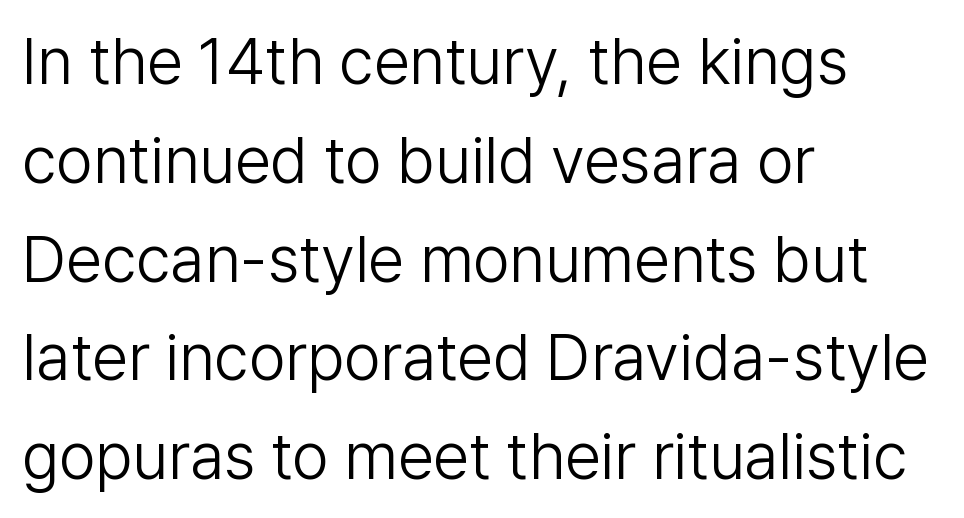
Q: Is the text bold? A: No.
Q: Is the text italic (slanted)? A: No, it is upright.
Q: Is the typeface a serif or a sans-serif typeface? A: Sans-serif.
Q: Is the text underlined? A: No.
Q: How is the paragraph aligned? A: Left-aligned.
Q: Is the spacing between letters normal or unusually wide? A: Normal.
Q: Is the spacing between lines tight, normal or loose? A: Normal.
Q: Width (condensed, normal, or wide)? A: Normal.
Q: Stroke contrast? A: Low.
Q: x-height? A: Medium.
Q: Monospaced? A: No.
